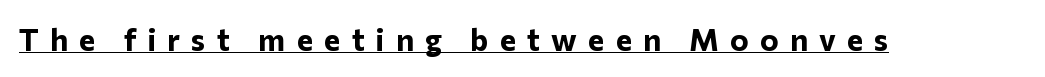
Caption: expanded tracking, letters set apart. The face used here has the dense, thick strokes of a bold. Regarding serifs, this sample does without them. The face used here is proportionally spaced, like ordinary book or web type. The lettering holds an erect, upright posture throughout. Has an underline been added? It has.
